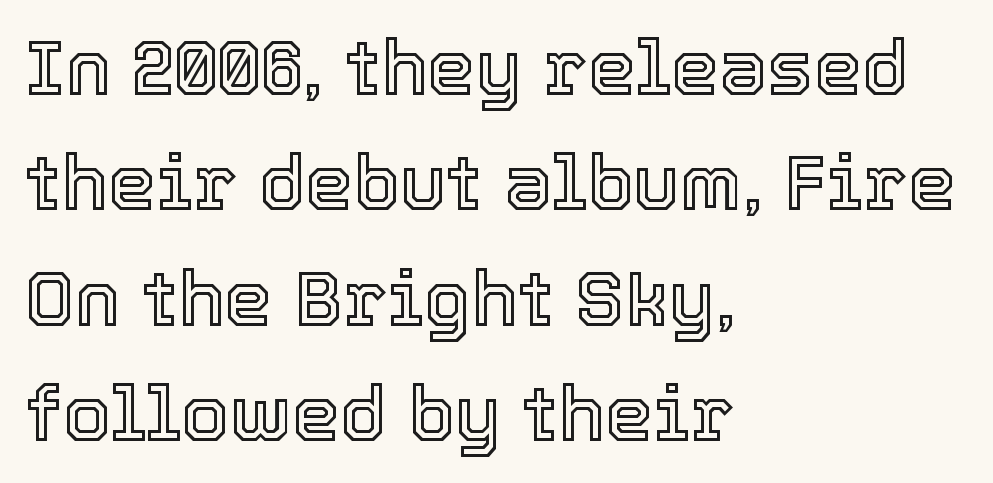
Q: Is the text italic (slanted)? A: No, it is upright.
Q: Is the text underlined? A: No.
Q: How is the paragraph aligned? A: Left-aligned.
Q: Is the spacing between letters normal or unusually wide? A: Normal.
Q: Is the spacing between lines tight, normal or loose? A: Normal.
Q: Width (condensed, normal, or wide)? A: Normal.
Q: x-height? A: Medium.
Q: Monospaced? A: No.
